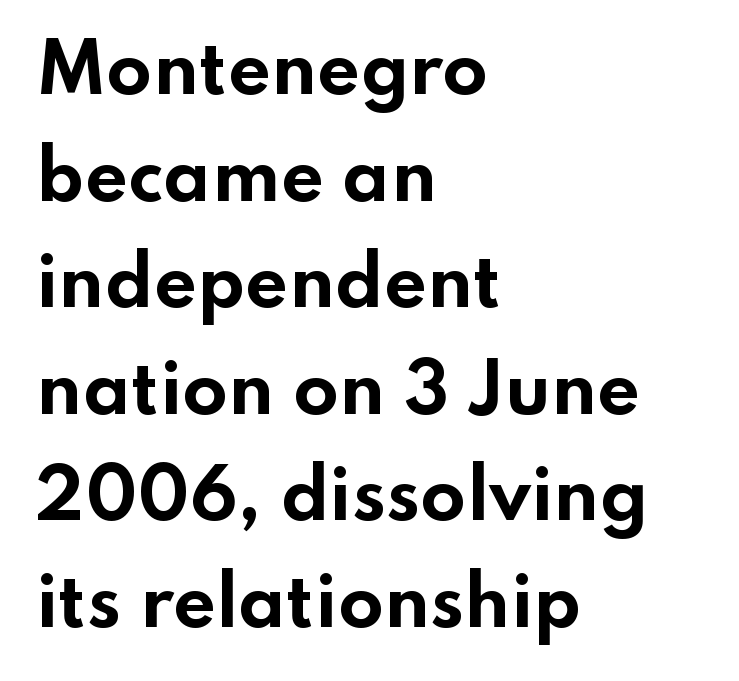
{"serif": "no", "italic": "no", "bold": "yes", "weight": "bold", "width": "wide", "stroke_contrast": "low", "x_height": "small", "monospaced": "no", "underline": "no", "align": "left", "line_spacing": "normal", "line_spacing_ratio": 1.59, "letter_spacing": "normal", "letter_spacing_em": 0.0, "glyph_px": 67}
